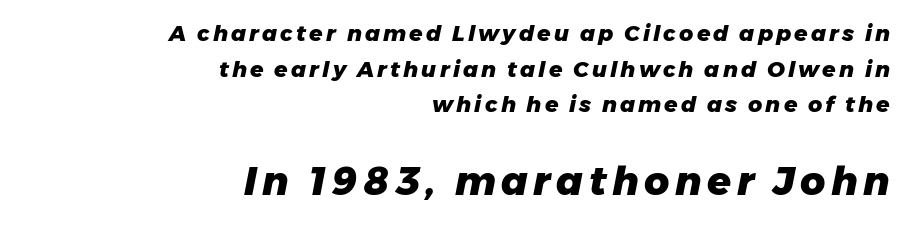
The image shows 39 px heavy type, italic (leaning right); set right-aligned, normal line spacing (1.62x), not underlined; the second (bottom) block is 1.77x larger; low stroke contrast and a medium x-height.
